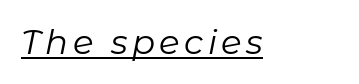
{"italic": "yes", "lean": "right", "slant_degrees": 11, "bold": "no", "weight": "regular", "width": "normal", "stroke_contrast": "low", "x_height": "medium", "monospaced": "no", "underline": "yes", "glyph_px": 34}
